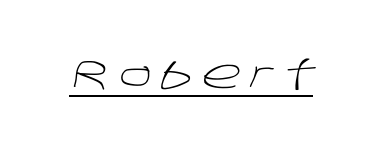
{"serif": "no", "bold": "no", "weight": "light", "width": "normal", "stroke_contrast": "low", "x_height": "large", "monospaced": "no", "underline": "yes", "letter_spacing": "wide", "letter_spacing_em": 0.26, "glyph_px": 40}
